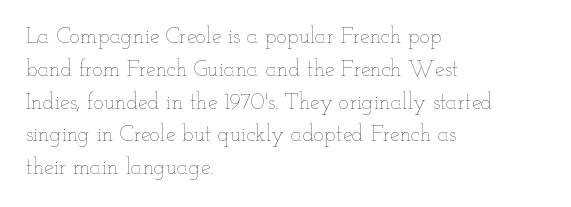
The image shows 22 px text type, upright; set left-aligned, normal line spacing (1.49x), normal letter spacing, not underlined.
